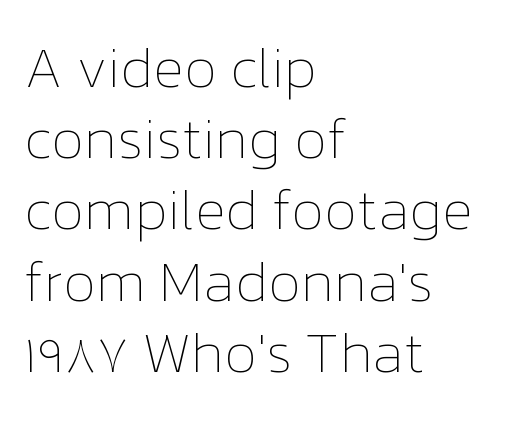
Here the designer chose a conventional face with non-uniform glyph widths. Stroke thickness stays within the range of a standard reading face or lighter. Is the letter spacing exaggerated? No — it looks like the ordinary default. If you drew a line through each stem, it would be perfectly vertical. Descenders are the only things crossing below the line.
